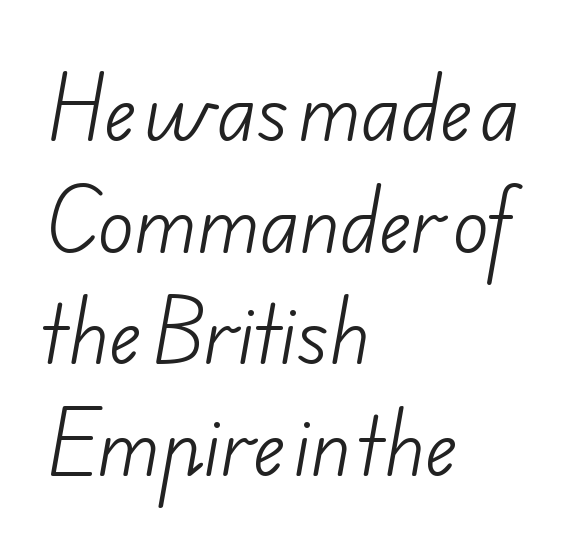
Q: Is the text bold? A: No.
Q: Is the typeface a serif or a sans-serif typeface? A: Sans-serif.
Q: Is the text underlined? A: No.
Q: How is the paragraph aligned? A: Left-aligned.
Q: Is the spacing between letters normal or unusually wide? A: Normal.
Q: Is the spacing between lines tight, normal or loose? A: Normal.
Q: Width (condensed, normal, or wide)? A: Normal.
Q: Stroke contrast? A: Low.
Q: x-height? A: Small.
Q: Monospaced? A: No.
